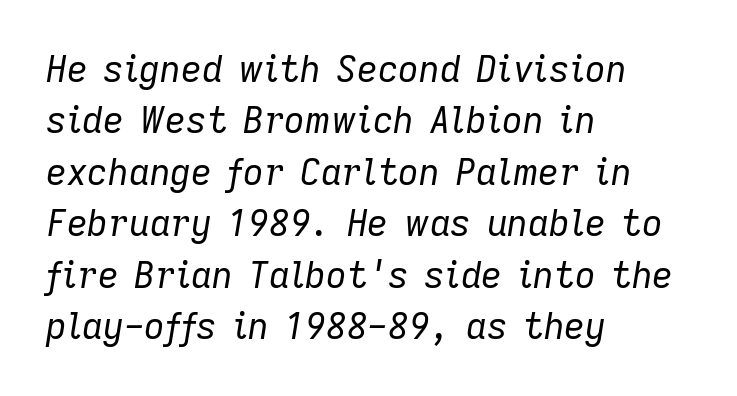
{"italic": "yes", "lean": "right", "slant_degrees": 9, "bold": "no", "weight": "regular", "width": "normal", "stroke_contrast": "low", "x_height": "medium", "monospaced": "no", "underline": "no", "align": "left", "line_spacing": "normal", "line_spacing_ratio": 1.43, "letter_spacing": "normal", "letter_spacing_em": 0.0, "glyph_px": 36}
